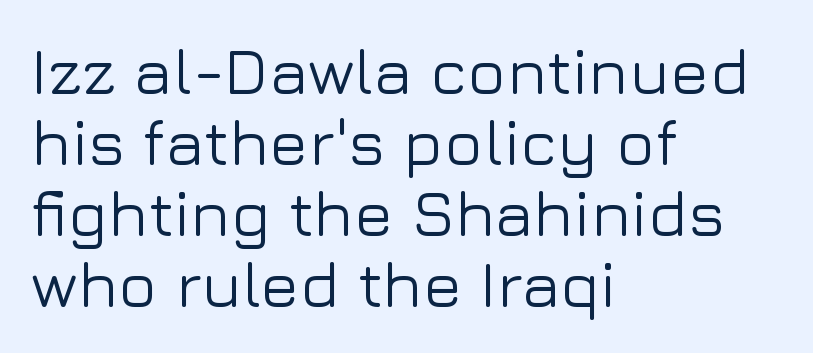
Do the letters lean? They stand straight. If you measured baseline to baseline, you'd find a short distance. You could not count columns in this text — the font is proportionally spaced. The font family rendered here belongs to the sans-serif group. The compositor pushed each line to the left boundary. Descenders are the only things crossing below the line.
